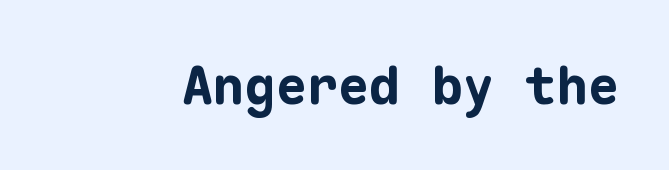
Q: Is the text bold? A: Yes.
Q: Is the text italic (slanted)? A: No, it is upright.
Q: Is the typeface a serif or a sans-serif typeface? A: Sans-serif.
Q: Is the text underlined? A: No.
Q: Is the spacing between letters normal or unusually wide? A: Normal.
Q: Width (condensed, normal, or wide)? A: Normal.
Q: Stroke contrast? A: Low.
Q: x-height? A: Medium.
Q: Monospaced? A: Yes.
